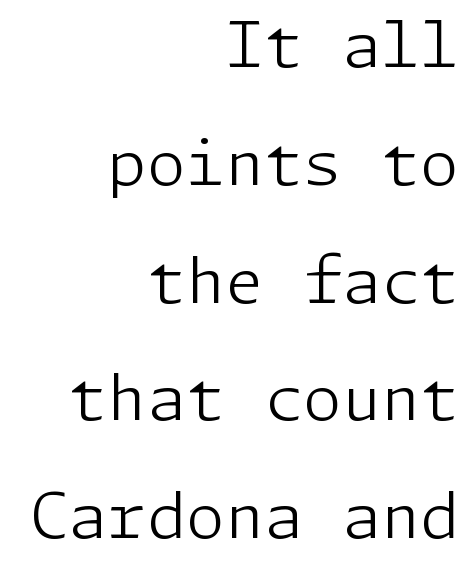
Q: Is the text bold? A: No.
Q: Is the text italic (slanted)? A: No, it is upright.
Q: Is the typeface a serif or a sans-serif typeface? A: Sans-serif.
Q: Is the text underlined? A: No.
Q: How is the paragraph aligned? A: Right-aligned.
Q: Is the spacing between letters normal or unusually wide? A: Normal.
Q: Width (condensed, normal, or wide)? A: Normal.
Q: Stroke contrast? A: Low.
Q: x-height? A: Medium.
